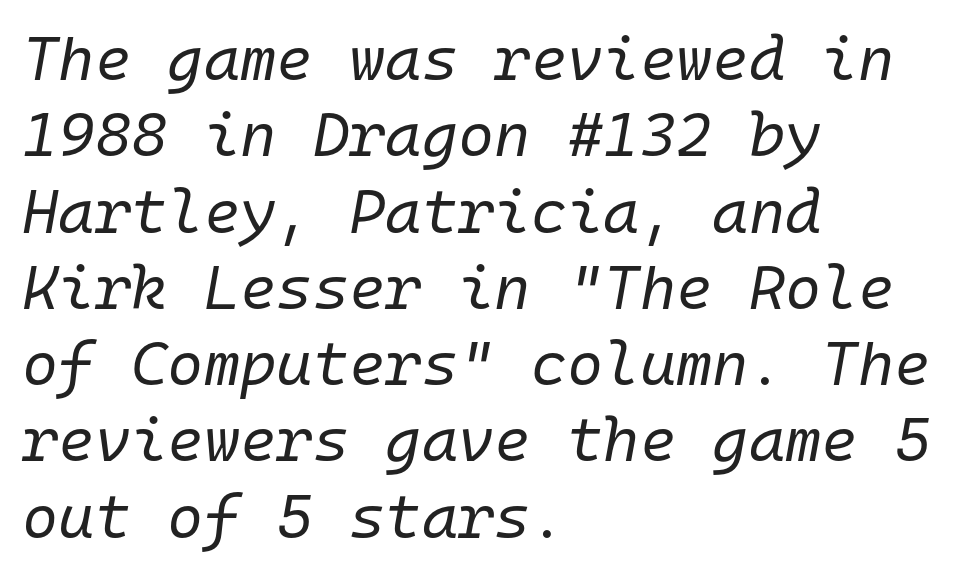
{"italic": "yes", "lean": "right", "slant_degrees": 10, "bold": "no", "weight": "regular", "width": "normal", "stroke_contrast": "low", "x_height": "medium", "monospaced": "yes", "underline": "no", "align": "left", "line_spacing_ratio": 1.23, "letter_spacing": "normal", "letter_spacing_em": 0.0, "glyph_px": 62}
